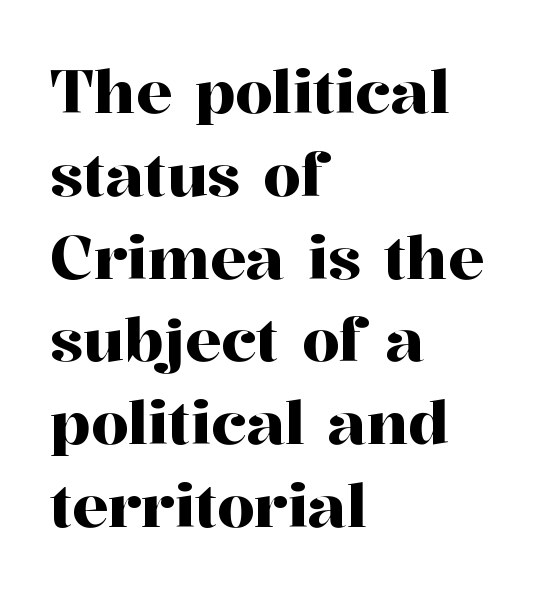
Horizontal alignment here is leftward, the default for most running prose. Vertical strokes here are truly vertical. This sample keeps an unexceptional amount of space between lines. This rendering features lettering with no underline.
